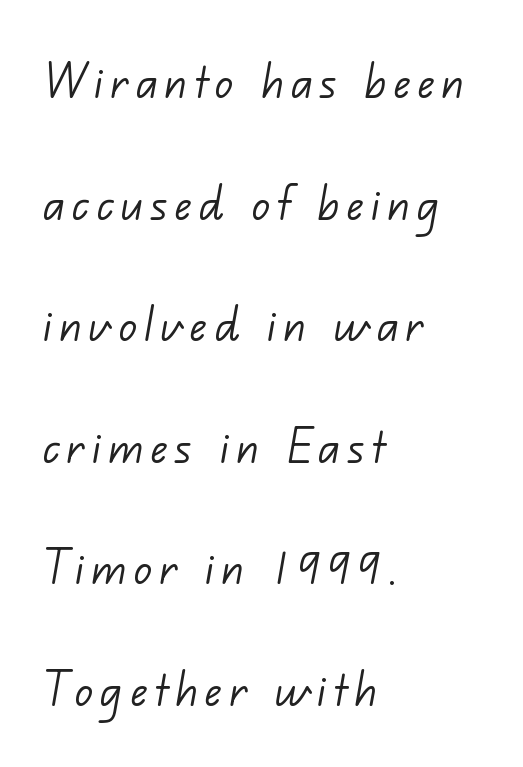
The image shows 56 px light sans-serif type; set left-aligned, loose line spacing (2.17x), not underlined; low stroke contrast and a small x-height.
